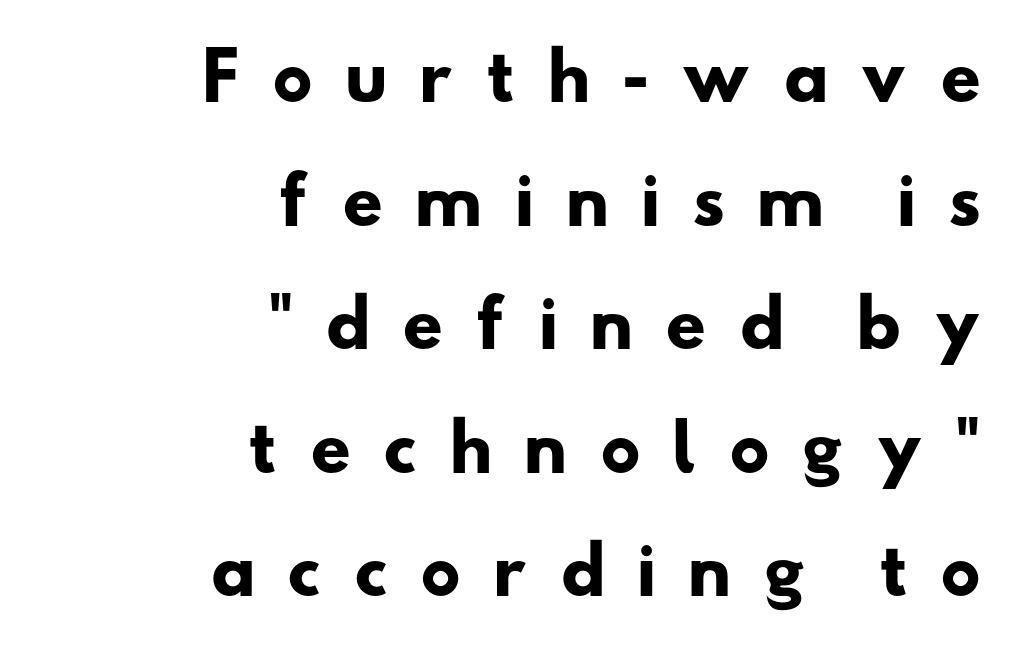
{"serif": "no", "bold": "yes", "weight": "heavy", "width": "wide", "stroke_contrast": "low", "x_height": "small", "monospaced": "no", "underline": "no", "align": "right", "line_spacing": "loose", "line_spacing_ratio": 1.93, "letter_spacing": "wide", "letter_spacing_em": 0.47, "glyph_px": 64}
